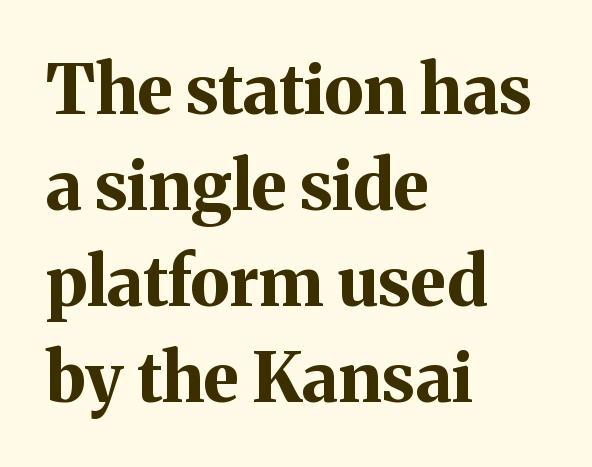
{"serif": "yes", "italic": "no", "bold": "yes", "weight": "bold", "width": "normal", "stroke_contrast": "medium", "x_height": "medium", "monospaced": "no", "underline": "no", "align": "left", "line_spacing": "normal", "line_spacing_ratio": 1.39, "letter_spacing": "normal", "letter_spacing_em": 0.0, "glyph_px": 69}
